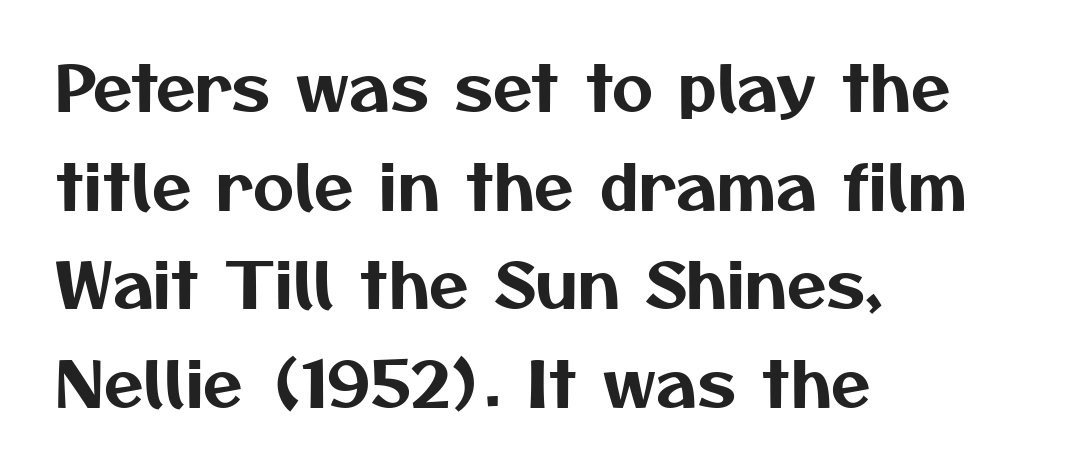
Q: Is the typeface a serif or a sans-serif typeface? A: Sans-serif.
Q: Is the text underlined? A: No.
Q: How is the paragraph aligned? A: Left-aligned.
Q: Is the spacing between letters normal or unusually wide? A: Normal.
Q: Is the spacing between lines tight, normal or loose? A: Normal.
Q: Width (condensed, normal, or wide)? A: Normal.
Q: Stroke contrast? A: Medium.
Q: x-height? A: Medium.
Q: Monospaced? A: No.
